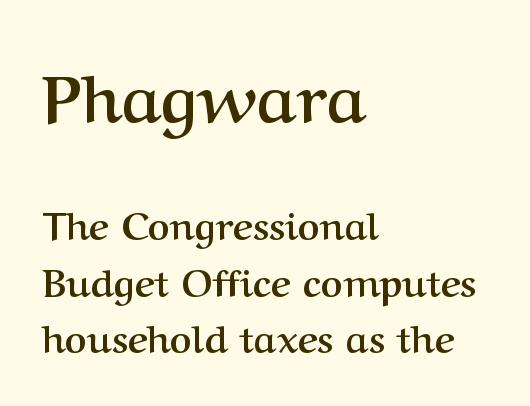
{"serif": "yes", "italic": "no", "bold": "yes", "weight": "semibold", "width": "normal", "stroke_contrast": "medium", "x_height": "medium", "monospaced": "no", "underline": "no", "align": "left", "line_spacing": "normal", "line_spacing_ratio": 1.49, "letter_spacing": "normal", "letter_spacing_em": 0.0, "larger_block": "first", "size_ratio": 1.74, "glyph_px": 66}
